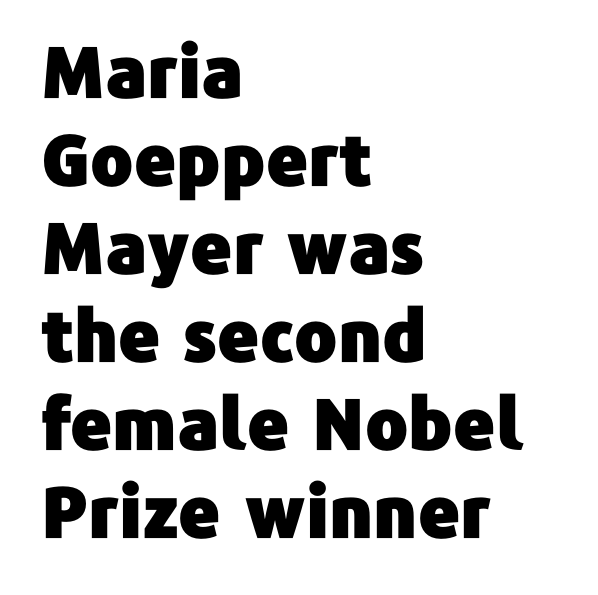
The image shows 71 px sans-serif type, upright; set left-aligned, line spacing 1.24x, normal letter spacing, not underlined; low stroke contrast and a medium x-height.
